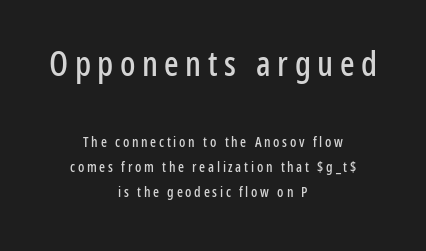
{"serif": "no", "italic": "no", "width": "condensed", "stroke_contrast": "low", "x_height": "medium", "monospaced": "no", "underline": "no", "align": "center", "line_spacing_ratio": 1.79, "larger_block": "first", "size_ratio": 2.43, "glyph_px": 34}
